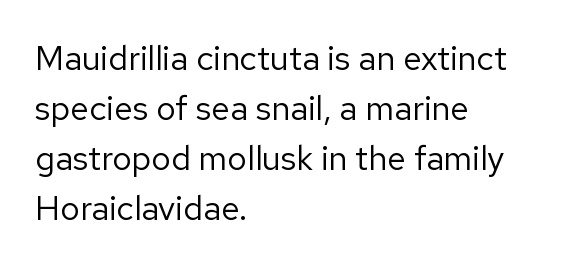
The image shows 34 px regular-weight sans-serif type, upright; set left-aligned, normal line spacing (1.47x), normal letter spacing, not underlined; low stroke contrast and a medium x-height.
